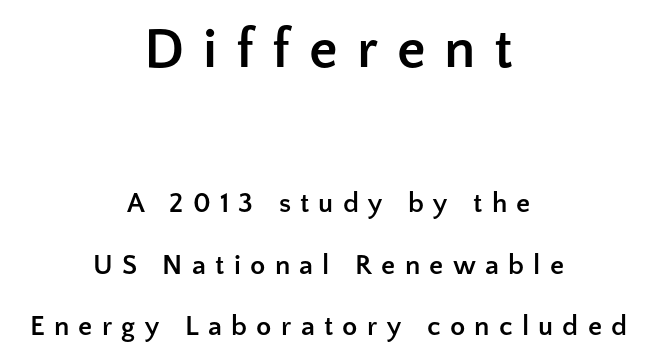
Caption: bold face, heavy strokes. Here the glyphs are tracked loosely, breaking word shapes into spaced letters. Unlike italic type, these characters show no tilt at all. What kind of face is this? One without serifs — a sans. Vertical spacing — loose.
